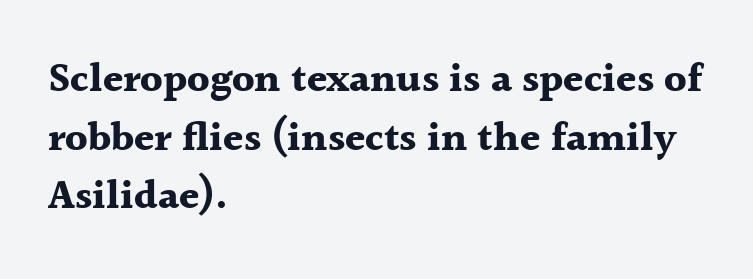
Q: Is the text bold? A: Yes.
Q: Is the text italic (slanted)? A: No, it is upright.
Q: Is the typeface a serif or a sans-serif typeface? A: Serif.
Q: Is the text underlined? A: No.
Q: How is the paragraph aligned? A: Left-aligned.
Q: Is the spacing between letters normal or unusually wide? A: Normal.
Q: Is the spacing between lines tight, normal or loose? A: Normal.
Q: Width (condensed, normal, or wide)? A: Normal.
Q: x-height? A: Medium.
Q: Monospaced? A: No.
